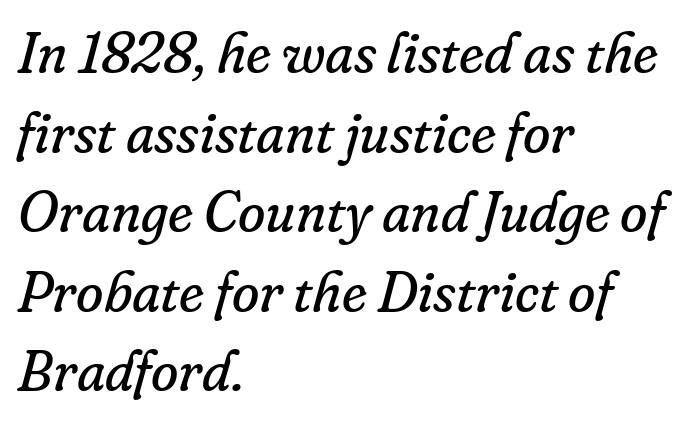
The image shows 56 px regular-weight serif type, italic (leaning right); set left-aligned, normal line spacing (1.42x), normal letter spacing, not underlined; low stroke contrast and a small x-height.
